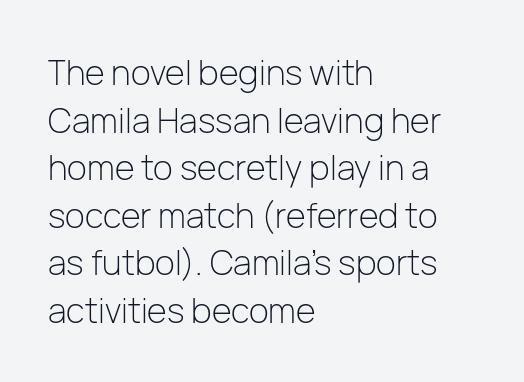
This sample uses plain, unmodified letter spacing. Regular leading. The lettering stays uniformly vertical, giving the passage a roman look. Is this a heavy cut? Hardly; it is regular or lighter. Each line starts at the same left margin while the right side varies.
